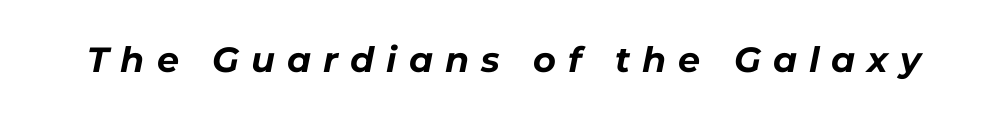
Q: Is the text bold? A: Yes.
Q: Is the text italic (slanted)? A: Yes, it leans right by about 11 degrees.
Q: Is the text underlined? A: No.
Q: Is the spacing between letters normal or unusually wide? A: Unusually wide.
Q: Width (condensed, normal, or wide)? A: Normal.
Q: Stroke contrast? A: Low.
Q: x-height? A: Medium.
Q: Monospaced? A: No.
